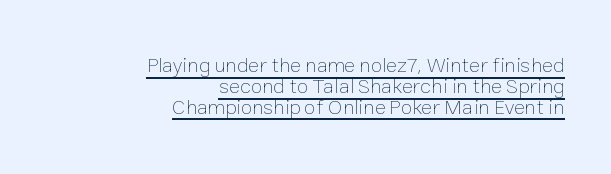
Q: Is the text bold? A: No.
Q: Is the text italic (slanted)? A: No, it is upright.
Q: Is the text underlined? A: Yes.
Q: How is the paragraph aligned? A: Right-aligned.
Q: Is the spacing between letters normal or unusually wide? A: Normal.
Q: Is the spacing between lines tight, normal or loose? A: Tight.
